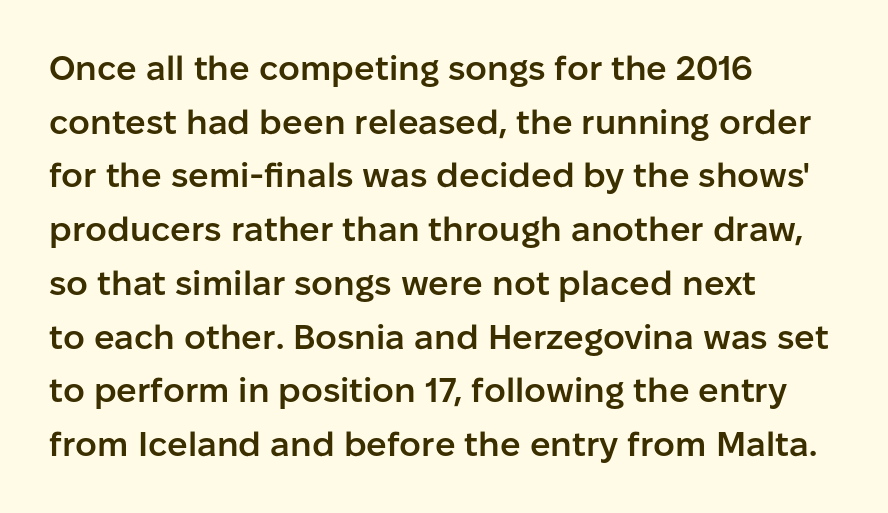
Tracking value appears to be zero — textbook default spacing. Line beginnings align vertically; line endings do not. These lines are rendered in a variable-pitch font. Font category for this specimen: sans-serif. Weight check: semibold — heavier than regular, not quite bold. This is the regular roman posture of the typeface.
